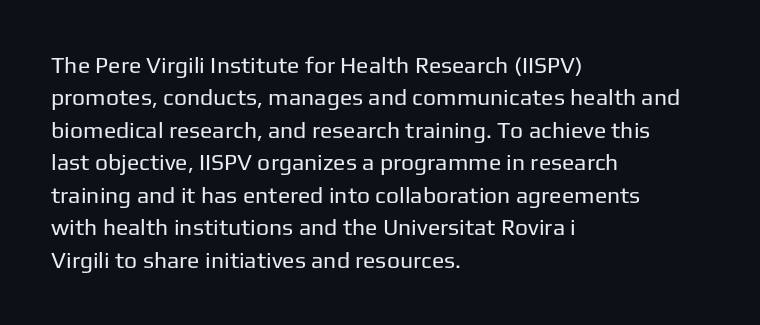
The image shows 23 px text type, upright; set left-aligned, normal line spacing (1.41x), normal letter spacing, not underlined.
